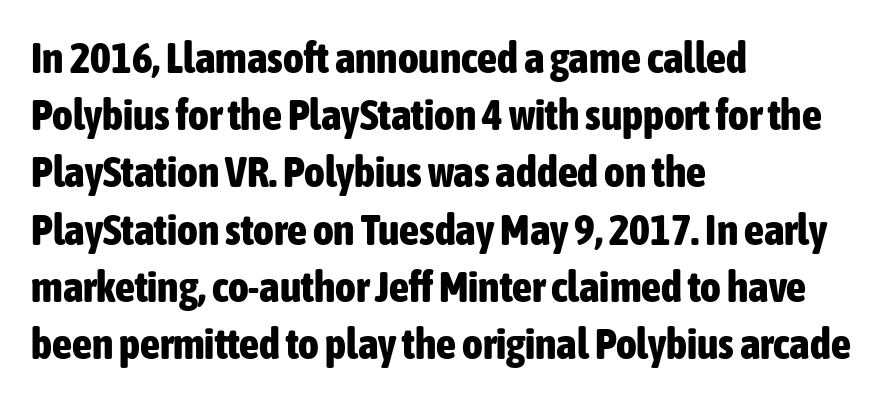
The image shows 44 px bold, condensed sans-serif type, upright; set left-aligned, normal line spacing (1.3x), normal letter spacing, not underlined; low stroke contrast and a medium x-height.
